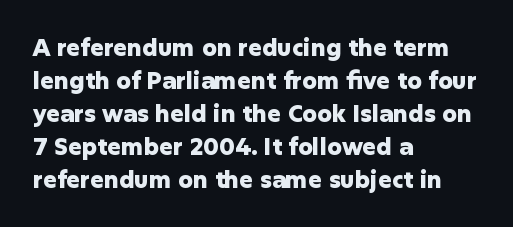
Q: Is the text bold? A: Yes.
Q: Is the text italic (slanted)? A: No, it is upright.
Q: Is the text underlined? A: No.
Q: How is the paragraph aligned? A: Left-aligned.
Q: Is the spacing between letters normal or unusually wide? A: Normal.
Q: Is the spacing between lines tight, normal or loose? A: Normal.
